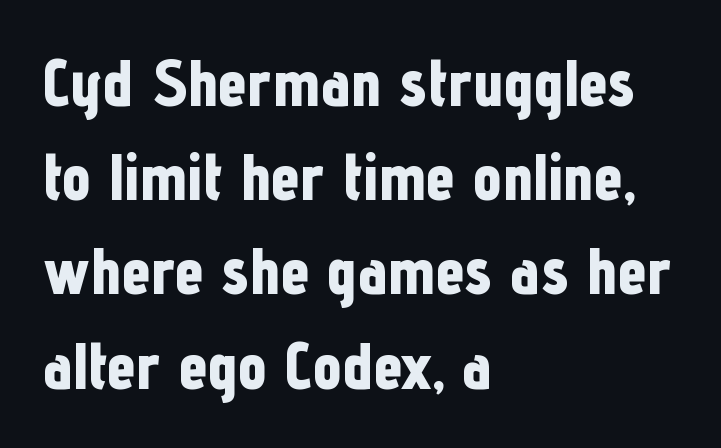
The image shows 65 px bold, condensed sans-serif type, upright; set left-aligned, normal line spacing (1.45x), normal letter spacing, not underlined; low stroke contrast and a medium x-height.
